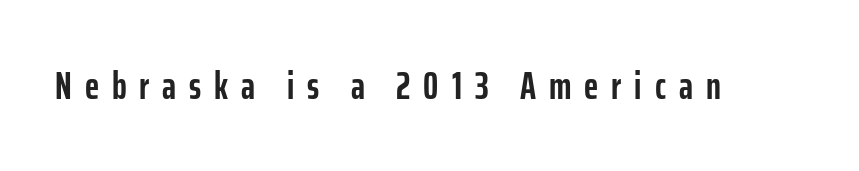
The passage shown is typed in a proportional face where columns would drift. Only glyphs here, with clear space below each row. The type family on display is of the sans-serif kind. The type sits square on the baseline with zero lean. Between one letter and the next there's a generous, obvious gap. Typographic density is high because the face is bold.
